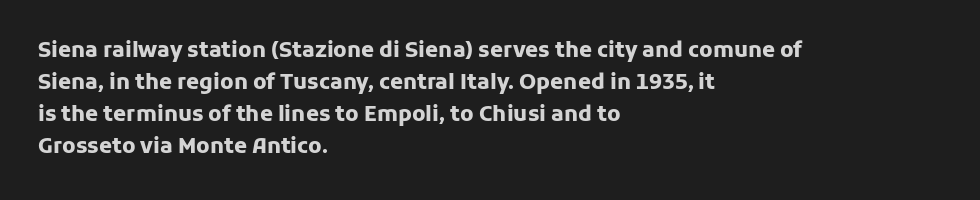
{"italic": "no", "bold": "yes", "underline": "no", "align": "left", "line_spacing": "normal", "line_spacing_ratio": 1.52, "letter_spacing": "normal", "letter_spacing_em": 0.0, "glyph_px": 21}
